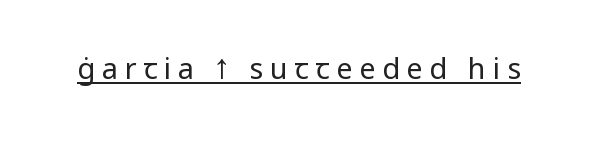
The image shows 29 px regular-weight sans-serif type, upright; set unusually wide letter spacing (+0.23 em), underlined; low stroke contrast and a medium x-height.
